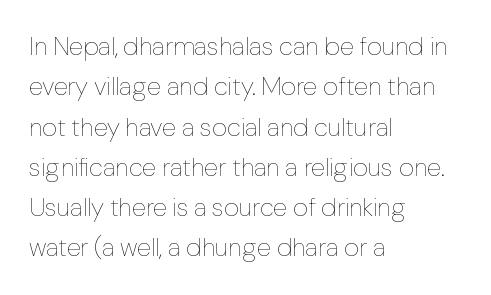
Q: Is the text bold? A: No.
Q: Is the text italic (slanted)? A: No, it is upright.
Q: Is the text underlined? A: No.
Q: How is the paragraph aligned? A: Left-aligned.
Q: Is the spacing between letters normal or unusually wide? A: Normal.
Q: Is the spacing between lines tight, normal or loose? A: Normal.
